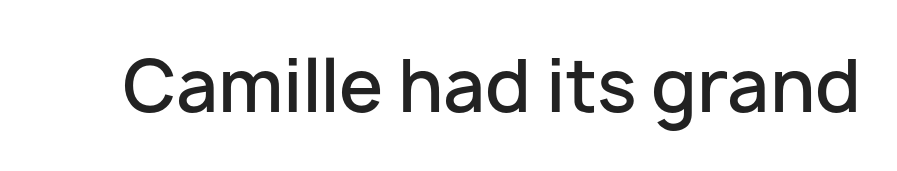
Nothing sits at the stroke ends, so this counts as sans-serif. The sample has been set in demibold, a notch under bold. The axis of the letterforms is exactly vertical. The face used here is proportionally spaced, like ordinary book or web type. Quick note: underline off.
